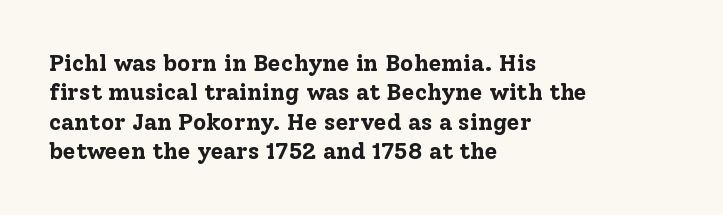
The image shows 23 px bold type, upright; set left-aligned, normal line spacing (1.28x), normal letter spacing, not underlined.
